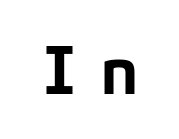
Q: Is the text bold? A: Yes.
Q: Is the text italic (slanted)? A: No, it is upright.
Q: Is the typeface a serif or a sans-serif typeface? A: Sans-serif.
Q: Is the text underlined? A: No.
Q: Is the spacing between letters normal or unusually wide? A: Unusually wide.
Q: Width (condensed, normal, or wide)? A: Normal.
Q: Stroke contrast? A: Low.
Q: x-height? A: Medium.
